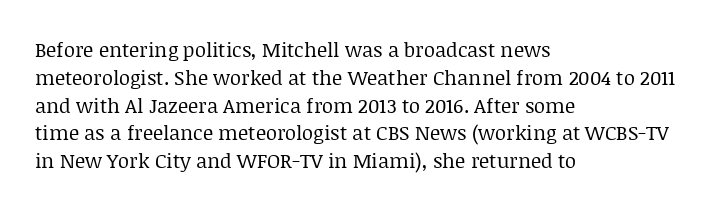
The image shows 20 px text type, upright; set left-aligned, normal line spacing (1.39x), normal letter spacing, not underlined.
